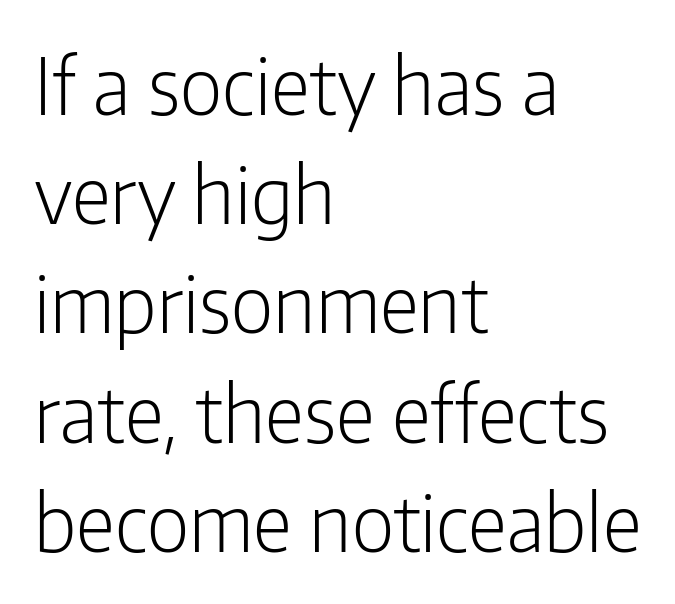
The image shows 78 px light, condensed sans-serif type, upright; set left-aligned, normal line spacing (1.4x), normal letter spacing, not underlined; low stroke contrast and a medium x-height.
